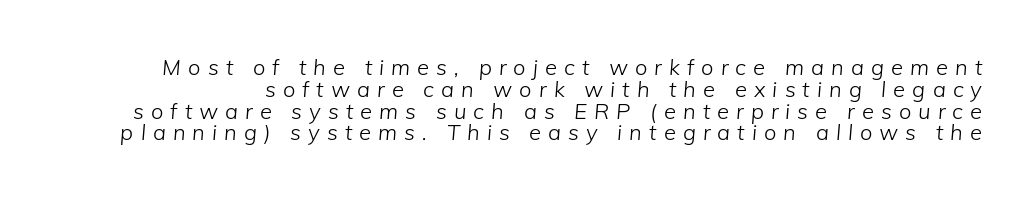
A typesetter would call this heavily tracked-out type. A clean baseline with only descenders dipping below it. If you measured baseline to baseline, you'd find a short distance. Does the lettering tilt? It does — this is italic. Stroke mass is kept to a normal reading level or below.
